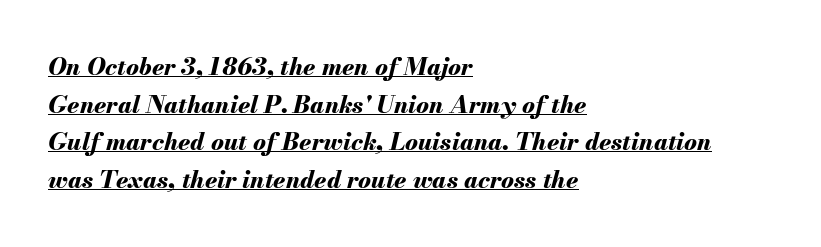
Q: Is the text bold? A: Yes.
Q: Is the text italic (slanted)? A: Yes, it leans right by about 13 degrees.
Q: Is the text underlined? A: Yes.
Q: How is the paragraph aligned? A: Left-aligned.
Q: Is the spacing between letters normal or unusually wide? A: Normal.
Q: Is the spacing between lines tight, normal or loose? A: Normal.
